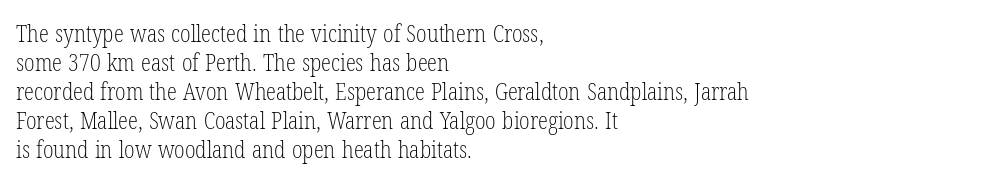
A typesetter would call this zero additional tracking. If you drew a line through each stem, it would be perfectly vertical. This block has exactly the height ordinary leading produces. Teacher's note: observe the even left margin — that is flush-left alignment. The area under the type is left untouched. This is not heavy type; no bold has been used.
